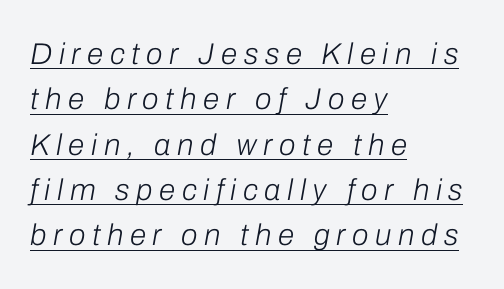
{"italic": "yes", "lean": "right", "slant_degrees": 10, "bold": "no", "weight": "light", "width": "normal", "stroke_contrast": "low", "x_height": "medium", "monospaced": "no", "underline": "yes", "align": "left", "line_spacing": "normal", "line_spacing_ratio": 1.51, "letter_spacing": "wide", "letter_spacing_em": 0.22, "glyph_px": 30}
